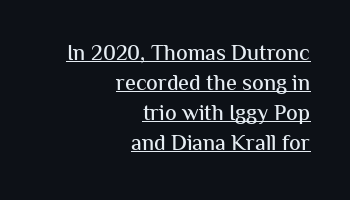
You could call the tracking neutral — neither tight nor loose. Regarding leading, the lines here are spaced in the standard way. Ordinary non-slanted type is in use. In CSS terms this would be text-align: right. Honestly, the underline is the first thing you notice here.
